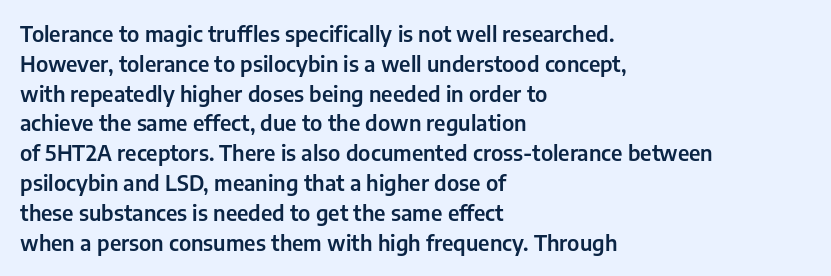
The image shows 21 px text type, upright; set left-aligned, normal line spacing (1.42x), normal letter spacing, not underlined.
